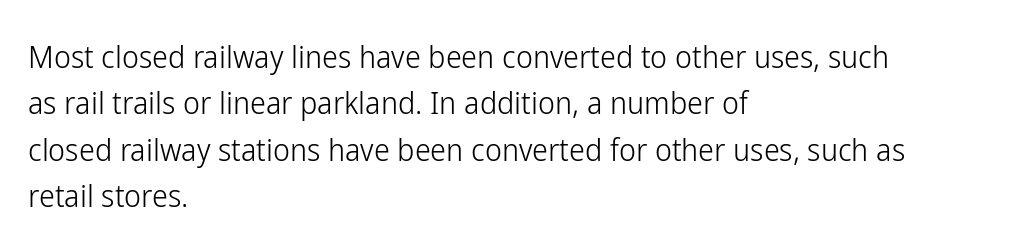
Q: Is the text bold? A: No.
Q: Is the text italic (slanted)? A: No, it is upright.
Q: Is the typeface a serif or a sans-serif typeface? A: Sans-serif.
Q: Is the text underlined? A: No.
Q: How is the paragraph aligned? A: Left-aligned.
Q: Is the spacing between letters normal or unusually wide? A: Normal.
Q: Is the spacing between lines tight, normal or loose? A: Normal.
Q: Width (condensed, normal, or wide)? A: Condensed.
Q: Stroke contrast? A: Low.
Q: x-height? A: Medium.
Q: Monospaced? A: No.
